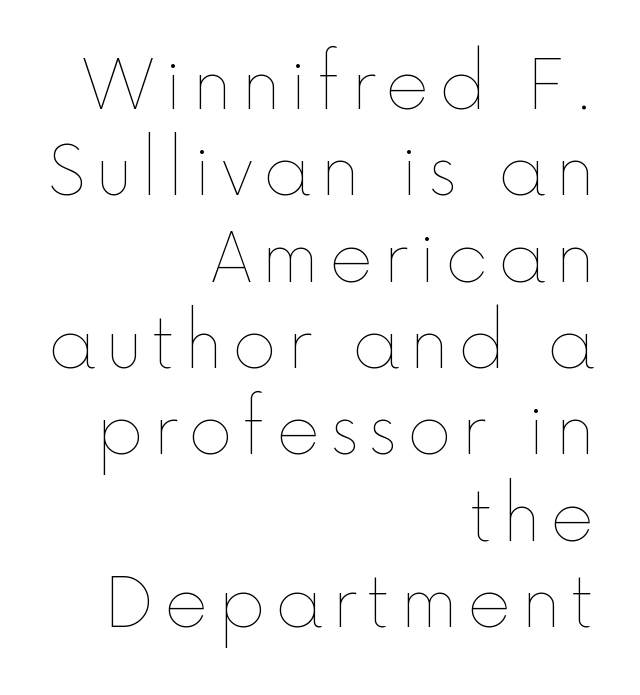
{"italic": "no", "bold": "no", "weight": "thin", "width": "normal", "x_height": "medium", "monospaced": "no", "underline": "no", "align": "right", "line_spacing": "normal", "line_spacing_ratio": 1.27, "glyph_px": 68}
